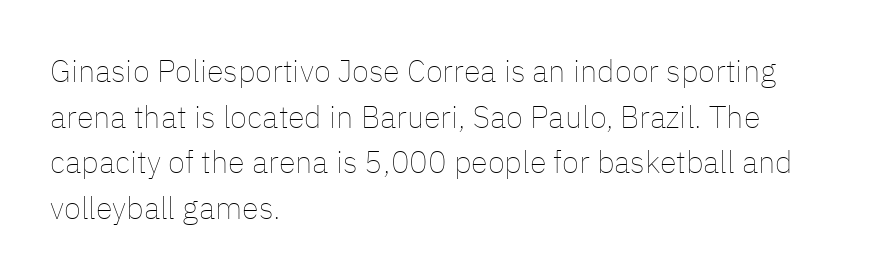
The image shows 31 px thin type, upright; set left-aligned, normal line spacing (1.47x), normal letter spacing, not underlined; low stroke contrast and a medium x-height.
